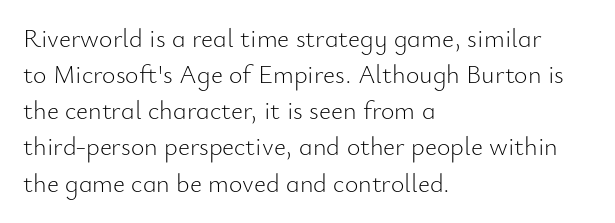
Q: Is the text bold? A: No.
Q: Is the text italic (slanted)? A: No, it is upright.
Q: Is the text underlined? A: No.
Q: How is the paragraph aligned? A: Left-aligned.
Q: Is the spacing between letters normal or unusually wide? A: Normal.
Q: Is the spacing between lines tight, normal or loose? A: Normal.
